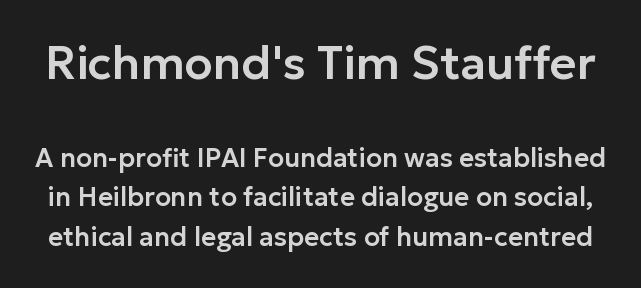
The image shows 46 px sans-serif type, upright; set normal line spacing (1.52x), normal letter spacing, not underlined; the first (top) block is 1.77x larger; low stroke contrast and a medium x-height.
